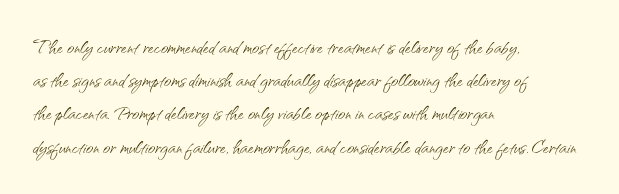
Q: Is the text bold? A: No.
Q: Is the text italic (slanted)? A: Yes.
Q: Is the text underlined? A: No.
Q: How is the paragraph aligned? A: Left-aligned.
Q: Is the spacing between letters normal or unusually wide? A: Normal.
Q: Is the spacing between lines tight, normal or loose? A: Normal.
